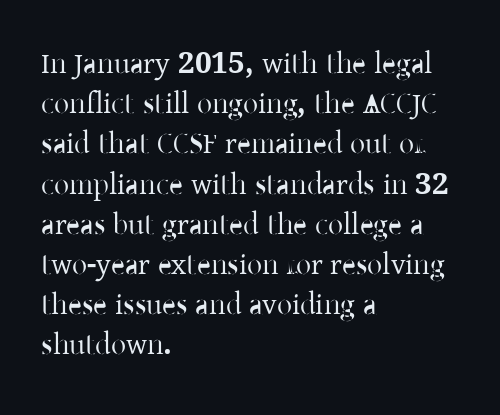
The image shows 30 px serif type, upright; set left-aligned, normal line spacing (1.34x), normal letter spacing, not underlined; low stroke contrast and a medium x-height.
